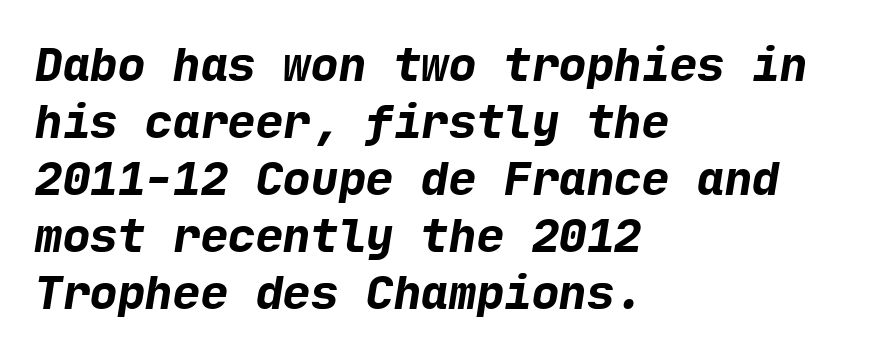
Q: Is the text bold? A: Yes.
Q: Is the typeface a serif or a sans-serif typeface? A: Sans-serif.
Q: Is the text underlined? A: No.
Q: How is the paragraph aligned? A: Left-aligned.
Q: Is the spacing between letters normal or unusually wide? A: Normal.
Q: Width (condensed, normal, or wide)? A: Normal.
Q: Stroke contrast? A: Low.
Q: x-height? A: Medium.
